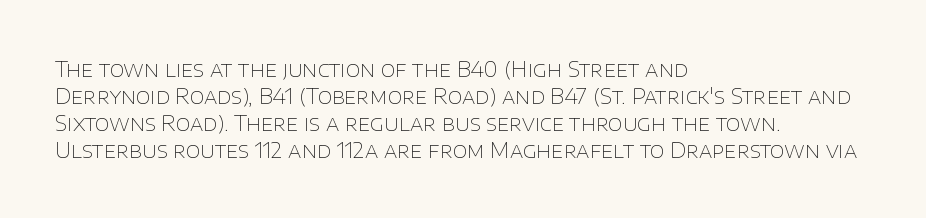
{"italic": "no", "bold": "no", "underline": "no", "align": "left", "line_spacing": "normal", "line_spacing_ratio": 1.28, "letter_spacing": "normal", "letter_spacing_em": 0.0, "glyph_px": 21}
